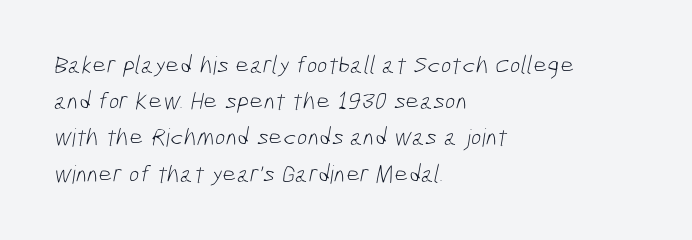
The image shows 25 px text type; set left-aligned, normal line spacing (1.45x), normal letter spacing, not underlined.
